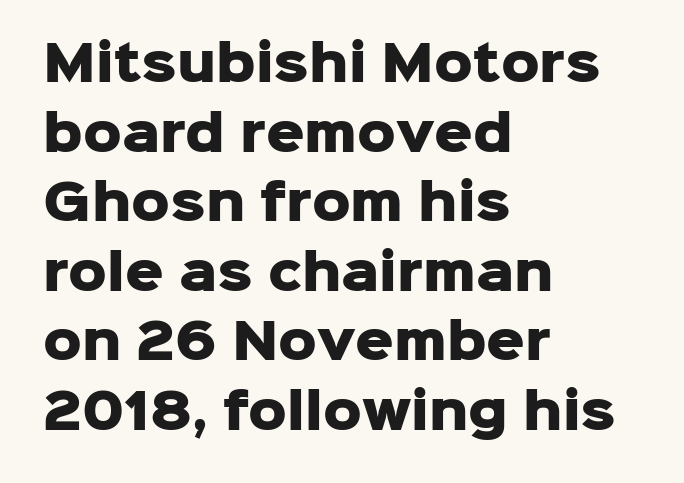
{"serif": "no", "italic": "no", "bold": "yes", "weight": "heavy", "width": "normal", "stroke_contrast": "low", "x_height": "medium", "monospaced": "no", "underline": "no", "align": "left", "line_spacing": "normal", "line_spacing_ratio": 1.45, "letter_spacing": "normal", "letter_spacing_em": 0.0, "glyph_px": 48}
